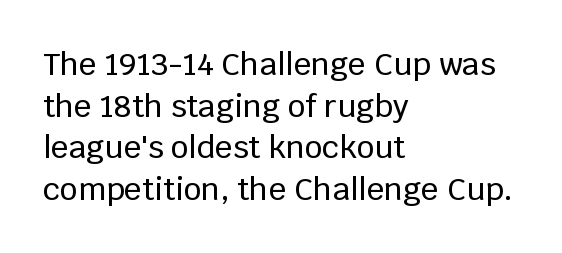
{"serif": "no", "italic": "no", "width": "normal", "stroke_contrast": "low", "x_height": "large", "monospaced": "no", "underline": "no", "align": "left", "line_spacing": "normal", "line_spacing_ratio": 1.34, "letter_spacing": "normal", "letter_spacing_em": 0.0, "glyph_px": 31}
